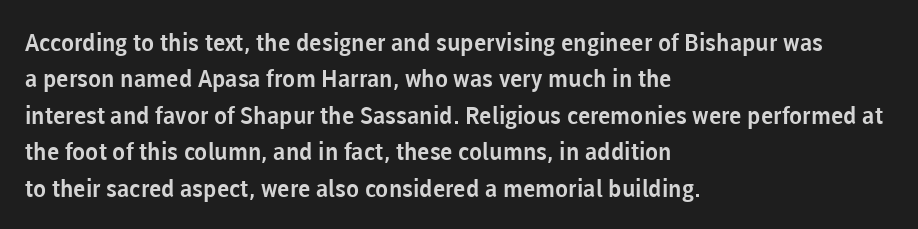
{"italic": "no", "underline": "no", "align": "left", "line_spacing": "normal", "line_spacing_ratio": 1.52, "letter_spacing": "normal", "letter_spacing_em": 0.0, "glyph_px": 24}
